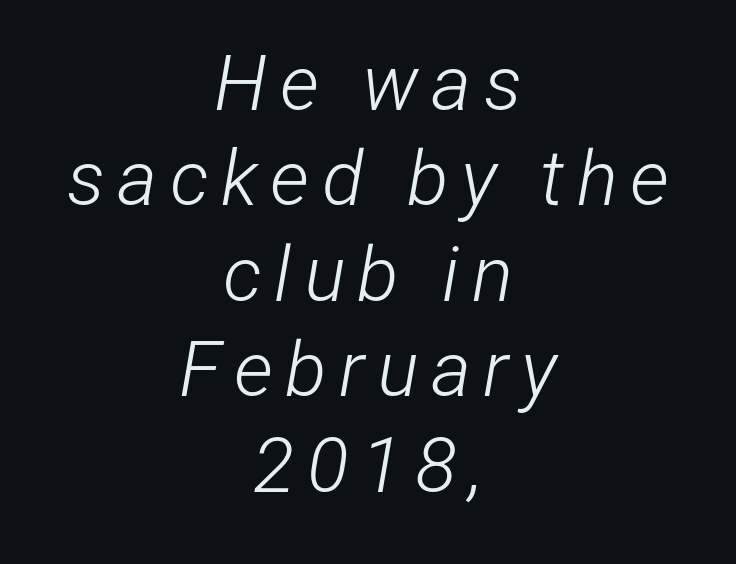
{"italic": "yes", "lean": "right", "slant_degrees": 12, "bold": "no", "weight": "light", "width": "condensed", "stroke_contrast": "low", "x_height": "medium", "monospaced": "no", "underline": "no", "align": "center", "line_spacing_ratio": 1.24, "glyph_px": 77}
